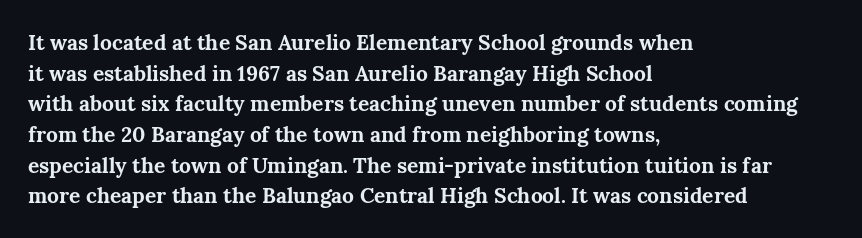
{"italic": "no", "bold": "yes", "underline": "no", "align": "left", "line_spacing": "normal", "line_spacing_ratio": 1.46, "letter_spacing": "normal", "letter_spacing_em": 0.0, "glyph_px": 21}
